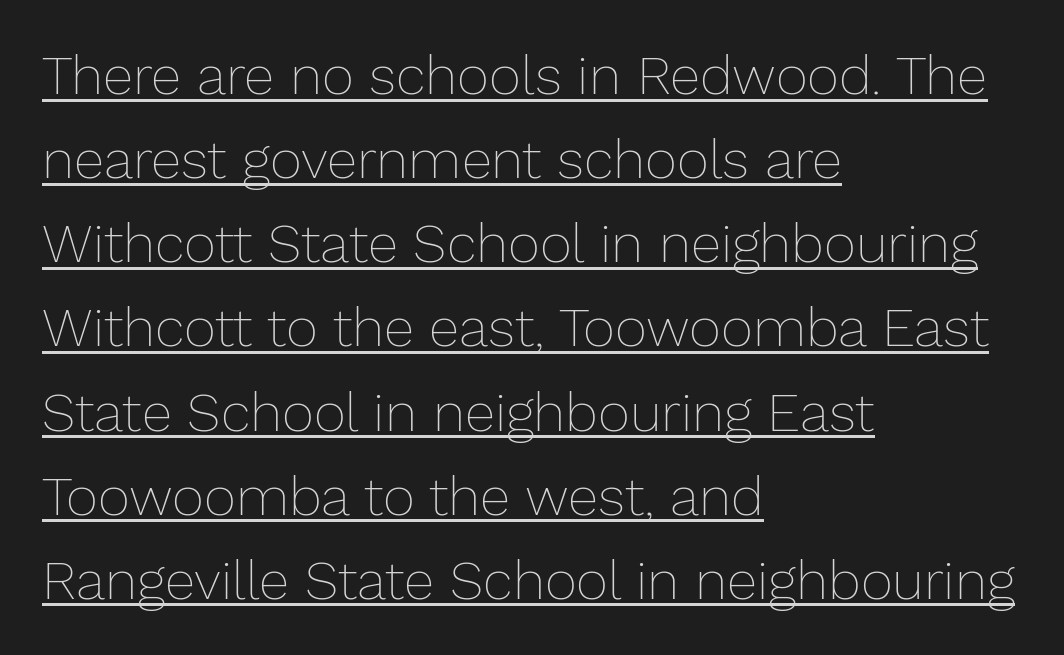
{"italic": "no", "bold": "no", "weight": "thin", "width": "normal", "stroke_contrast": "low", "x_height": "medium", "monospaced": "no", "underline": "yes", "align": "left", "line_spacing": "normal", "line_spacing_ratio": 1.53, "letter_spacing": "normal", "letter_spacing_em": 0.0, "glyph_px": 55}
